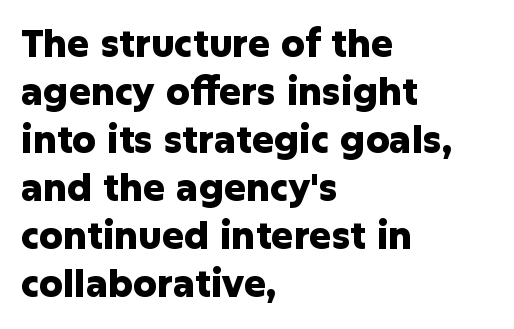
Words appear dense and cohesive because spacing is normal. Posture: vertical. Examine the stroke ends and you'll find no serifs. Quick note: interline space is typical. The face used here has the dense, thick strokes of a bold.
